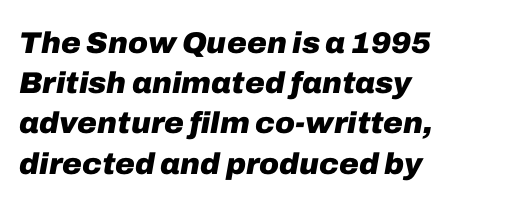
{"italic": "yes", "lean": "right", "slant_degrees": 10, "bold": "yes", "weight": "heavy", "width": "normal", "stroke_contrast": "low", "x_height": "medium", "monospaced": "no", "underline": "no", "align": "left", "line_spacing": "normal", "line_spacing_ratio": 1.34, "letter_spacing": "normal", "letter_spacing_em": 0.0, "glyph_px": 30}
